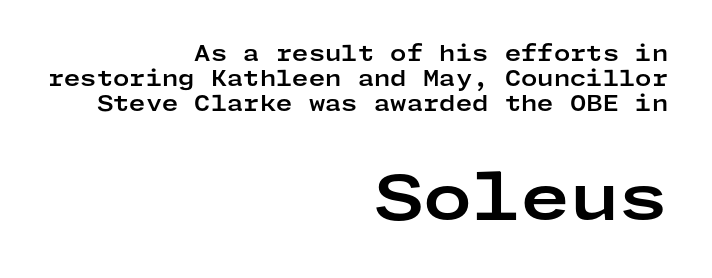
{"serif": "no", "italic": "no", "bold": "yes", "weight": "bold", "width": "wide", "stroke_contrast": "low", "x_height": "medium", "underline": "no", "align": "right", "line_spacing_ratio": 1.2, "letter_spacing": "normal", "letter_spacing_em": 0.0, "larger_block": "second", "size_ratio": 3.0, "glyph_px": 63}
